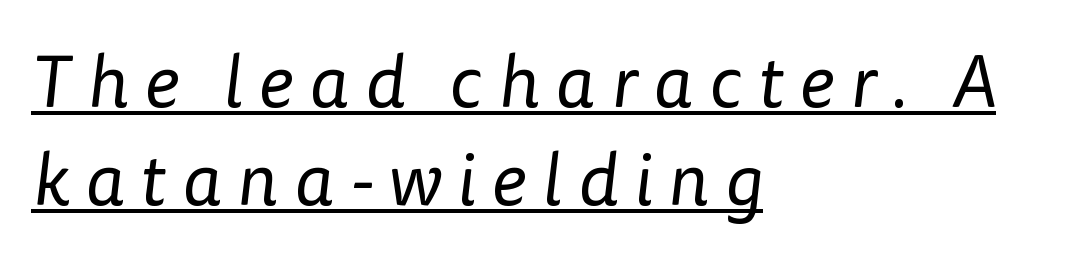
You could not count columns in this text — the font is proportionally spaced. Is the type heavy? It reads as light-to-regular instead. The block of text has a typical density, with ordinary space between rows. Tracking value appears strongly positive — letters spread wide.
